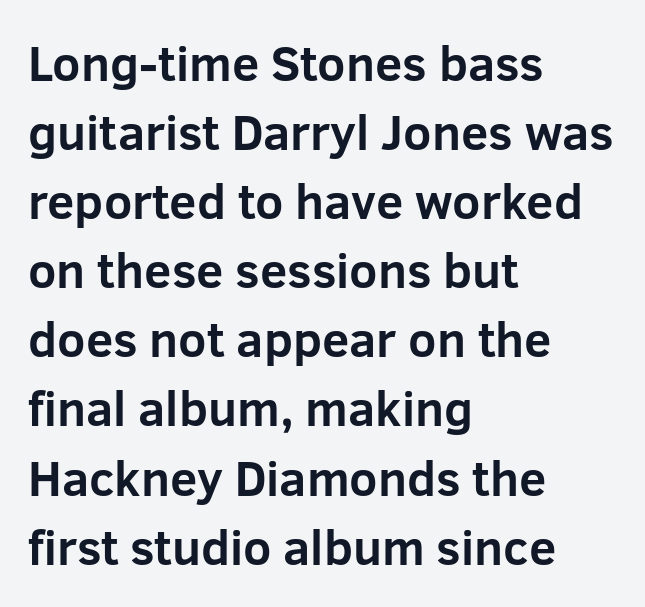
Q: Is the text bold? A: Yes.
Q: Is the text italic (slanted)? A: No, it is upright.
Q: Is the typeface a serif or a sans-serif typeface? A: Sans-serif.
Q: Is the text underlined? A: No.
Q: How is the paragraph aligned? A: Left-aligned.
Q: Is the spacing between letters normal or unusually wide? A: Normal.
Q: Is the spacing between lines tight, normal or loose? A: Normal.
Q: Width (condensed, normal, or wide)? A: Normal.
Q: Stroke contrast? A: Low.
Q: x-height? A: Medium.
Q: Monospaced? A: No.
